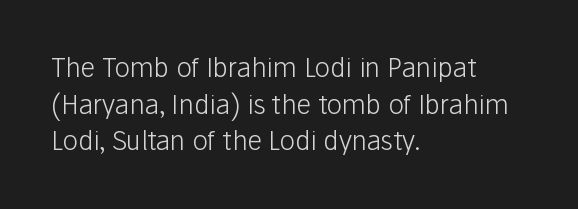
{"italic": "no", "bold": "no", "underline": "no", "align": "left", "line_spacing": "normal", "line_spacing_ratio": 1.41, "letter_spacing": "normal", "letter_spacing_em": 0.0, "glyph_px": 26}
